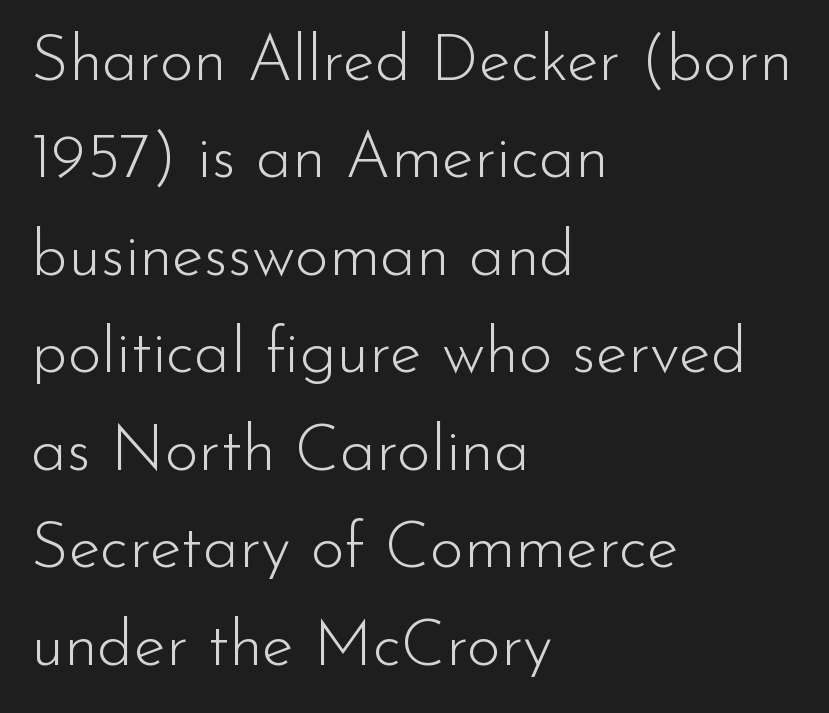
The typeface has the unassuming heft of standard copy or less. The passage shown is typed in a proportional face where columns would drift. A typesetter would call this leading conventional body-copy spacing. There is no visible air inserted between adjacent glyphs. Style check: upright. The paragraph shown leans on its left margin.
